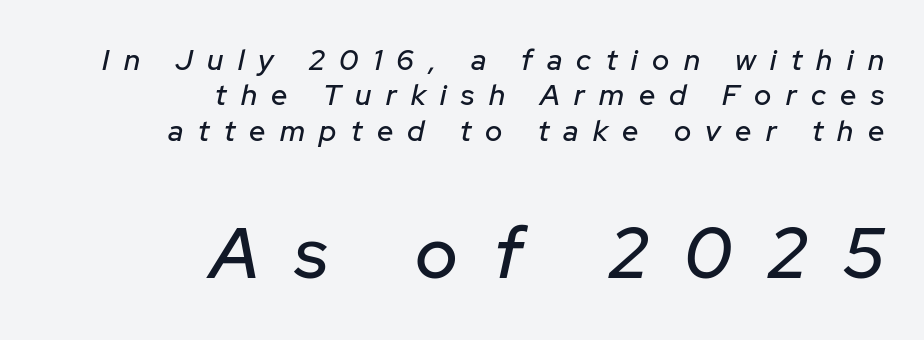
{"italic": "yes", "lean": "right", "slant_degrees": 12, "width": "normal", "stroke_contrast": "low", "x_height": "medium", "monospaced": "no", "underline": "no", "align": "right", "line_spacing_ratio": 1.22, "letter_spacing": "wide", "letter_spacing_em": 0.5, "larger_block": "second", "size_ratio": 2.48, "glyph_px": 72}
